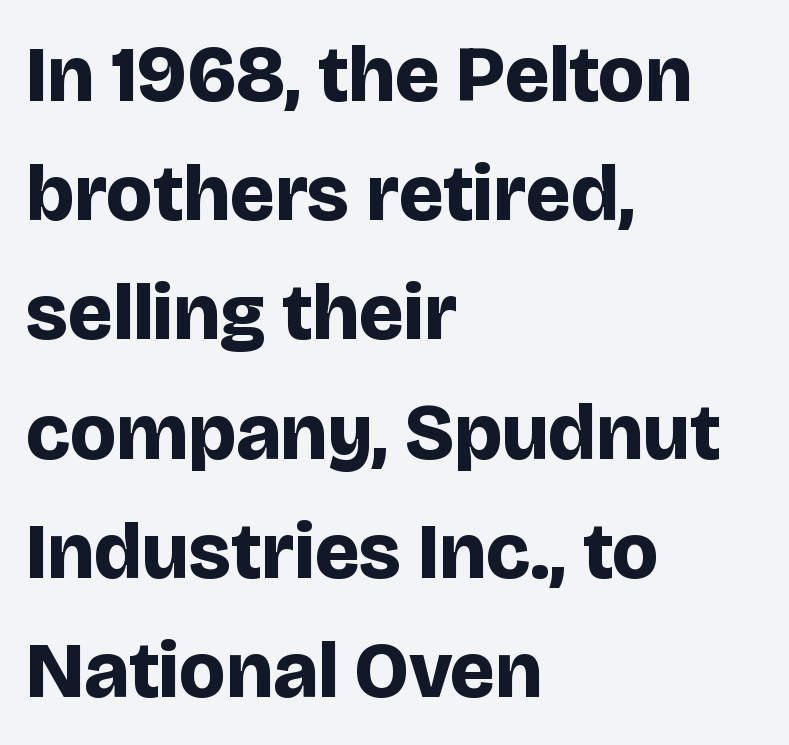
The image shows 80 px bold sans-serif type, upright; set left-aligned, normal line spacing (1.49x), normal letter spacing, not underlined; low stroke contrast and a large x-height.
